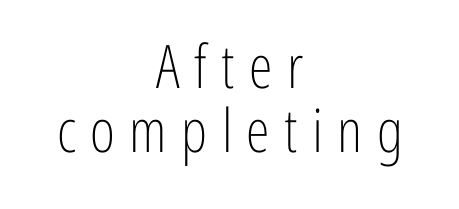
{"serif": "no", "italic": "no", "bold": "no", "weight": "light", "width": "condensed", "stroke_contrast": "low", "x_height": "medium", "monospaced": "no", "underline": "no", "align": "center", "line_spacing": "tight", "line_spacing_ratio": 1.06, "letter_spacing": "wide", "letter_spacing_em": 0.24, "glyph_px": 60}
